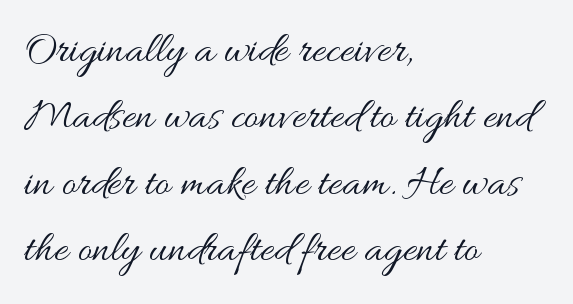
{"bold": "no", "weight": "regular", "width": "wide", "stroke_contrast": "medium", "x_height": "small", "monospaced": "no", "underline": "no", "align": "left", "line_spacing": "normal", "line_spacing_ratio": 1.51, "letter_spacing": "normal", "letter_spacing_em": 0.0, "glyph_px": 44}
